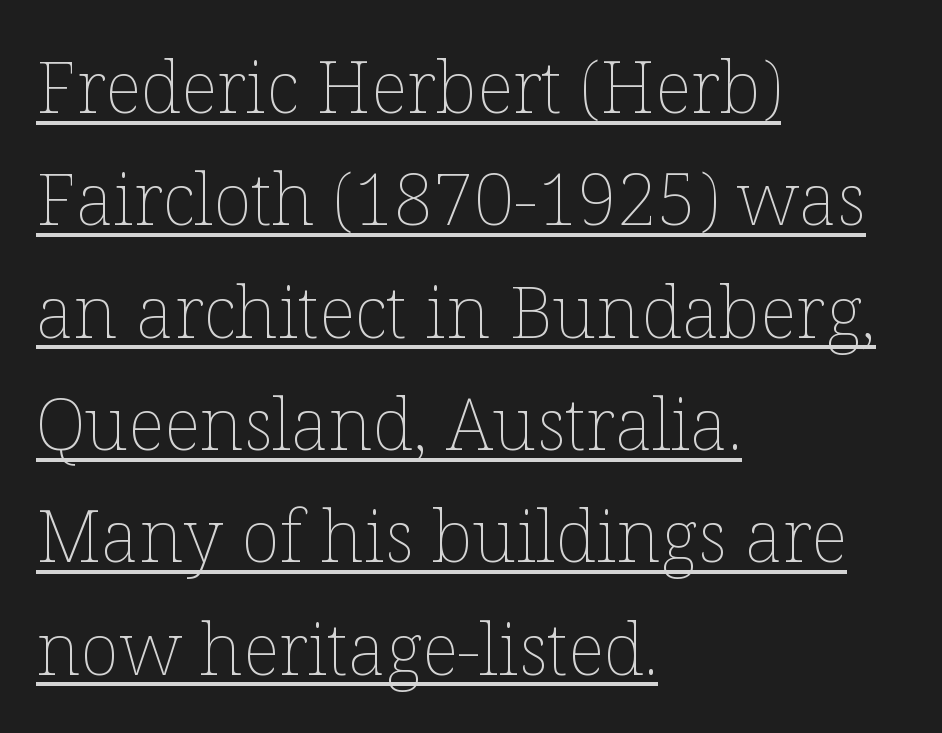
This rendering uses left alignment, leaving the right contour irregular. This rendering features underlined lettering. Every stem runs plumb, perpendicular to the baseline. Nobody touched the tracking dial on this one. Here the designer chose a conventional face with non-uniform glyph widths. How would I describe the line gaps? Plain and ordinary.
